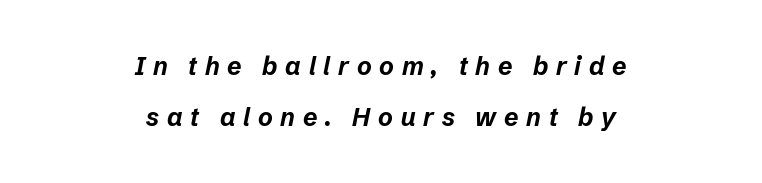
Q: Is the text bold? A: Yes.
Q: Is the text italic (slanted)? A: Yes, it leans right by about 12 degrees.
Q: Is the text underlined? A: No.
Q: How is the paragraph aligned? A: Centered.
Q: Is the spacing between letters normal or unusually wide? A: Unusually wide.
Q: Is the spacing between lines tight, normal or loose? A: Loose.
